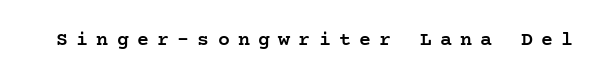
The image shows 20 px text type, upright; set unusually wide letter spacing (+0.41 em), not underlined.
